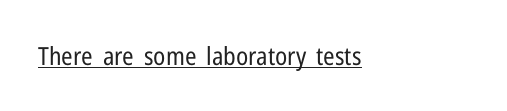
The image shows 25 px text type, upright; set left-aligned, normal letter spacing, underlined.
